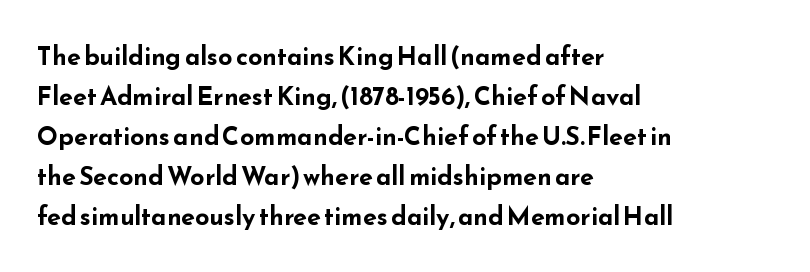
{"italic": "no", "bold": "yes", "underline": "no", "align": "left", "line_spacing": "normal", "line_spacing_ratio": 1.6, "letter_spacing": "normal", "letter_spacing_em": 0.0, "glyph_px": 25}
